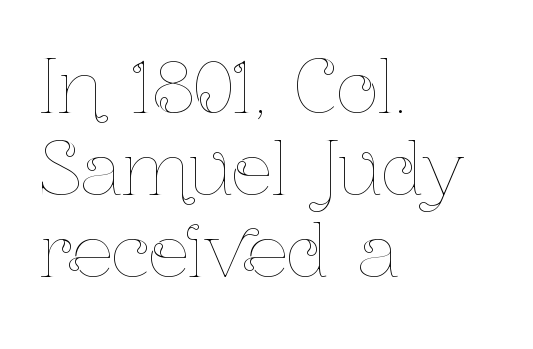
The image shows 73 px thin, condensed type, upright; set left-aligned, tight line spacing (1.12x), normal letter spacing, not underlined; low stroke contrast and a medium x-height.
